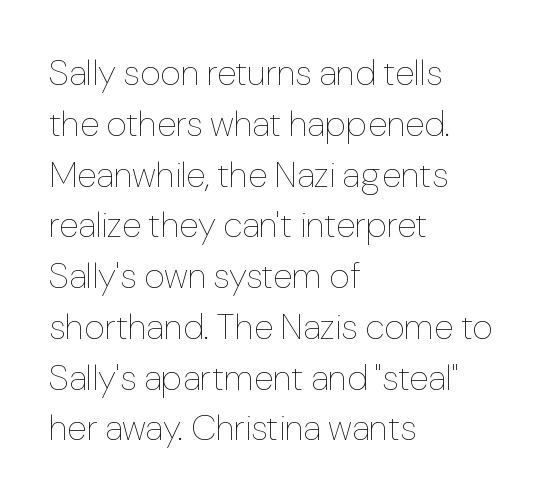
The image shows 36 px thin type, upright; set left-aligned, normal line spacing (1.41x), normal letter spacing, not underlined; low stroke contrast and a medium x-height.
